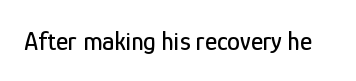
Q: Is the text italic (slanted)? A: No, it is upright.
Q: Is the text underlined? A: No.
Q: Is the spacing between letters normal or unusually wide? A: Normal.
